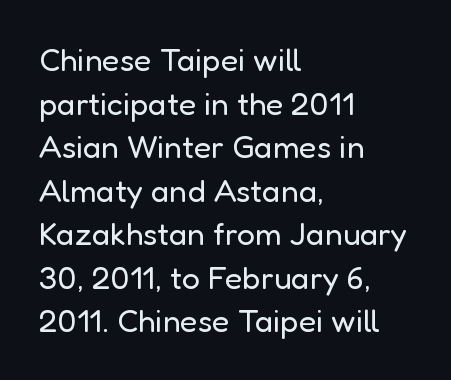
{"serif": "no", "italic": "no", "bold": "no", "weight": "regular", "width": "normal", "stroke_contrast": "low", "x_height": "medium", "monospaced": "no", "underline": "no", "align": "left", "line_spacing": "normal", "line_spacing_ratio": 1.36, "letter_spacing": "normal", "letter_spacing_em": 0.0, "glyph_px": 32}
